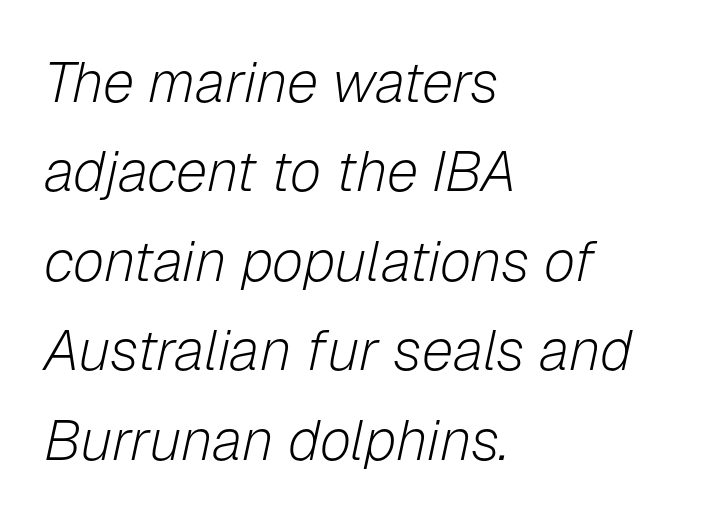
The image shows 57 px light type, italic (leaning right); set left-aligned, normal line spacing (1.57x), normal letter spacing, not underlined; low stroke contrast and a medium x-height.
